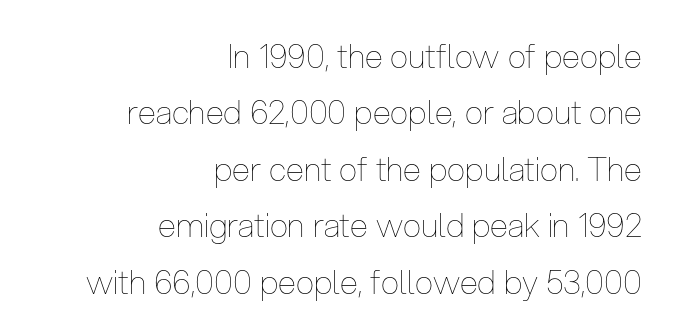
{"italic": "no", "bold": "no", "weight": "thin", "width": "condensed", "stroke_contrast": "low", "x_height": "medium", "monospaced": "no", "underline": "no", "align": "right", "line_spacing_ratio": 1.71, "letter_spacing": "normal", "letter_spacing_em": 0.0, "glyph_px": 33}
